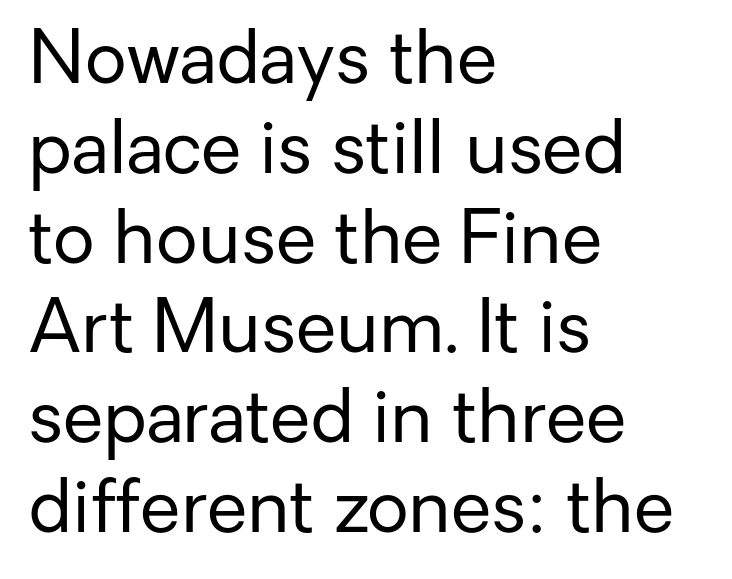
{"serif": "no", "italic": "no", "bold": "no", "weight": "regular", "width": "normal", "stroke_contrast": "low", "x_height": "medium", "monospaced": "no", "underline": "no", "align": "left", "line_spacing_ratio": 1.23, "letter_spacing": "normal", "letter_spacing_em": 0.0, "glyph_px": 73}
